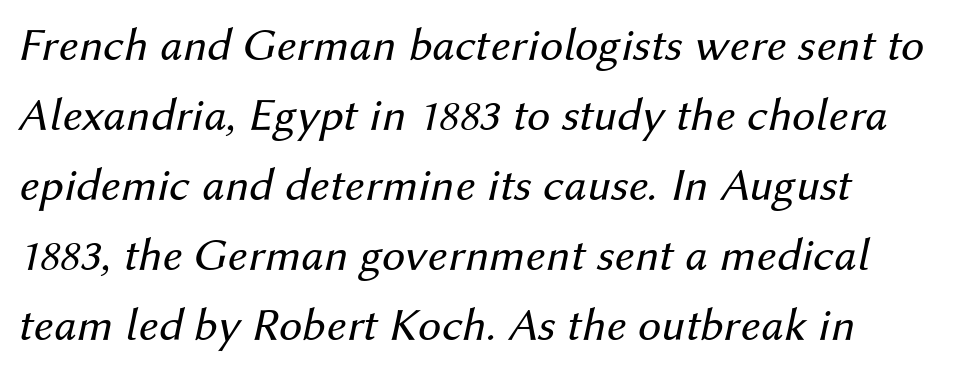
{"italic": "yes", "lean": "right", "slant_degrees": 12, "bold": "no", "weight": "regular", "width": "normal", "stroke_contrast": "medium", "x_height": "medium", "monospaced": "no", "underline": "no", "line_spacing": "normal", "line_spacing_ratio": 1.49, "letter_spacing": "normal", "letter_spacing_em": 0.0, "glyph_px": 47}
